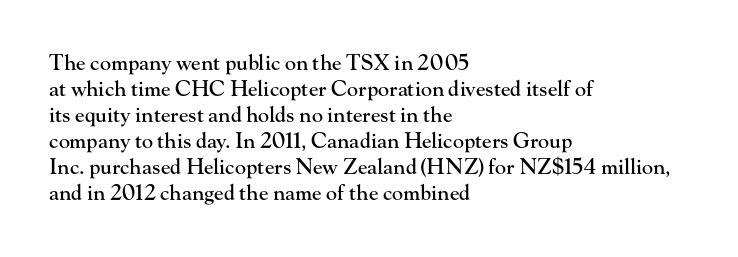
{"italic": "no", "underline": "no", "align": "left", "line_spacing_ratio": 1.24, "letter_spacing": "normal", "letter_spacing_em": 0.0, "glyph_px": 21}
